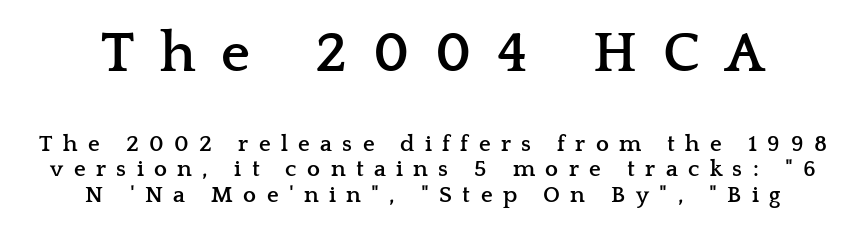
The image shows 57 px semibold, wide serif type, upright; set centered, tight line spacing (1.11x), unusually wide letter spacing (+0.45 em), not underlined; the first (top) block is 2.48x larger; low stroke contrast and a medium x-height.
